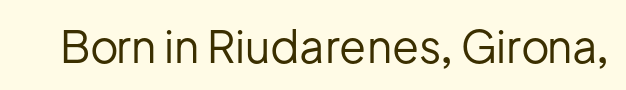
{"serif": "no", "italic": "no", "bold": "no", "weight": "regular", "width": "normal", "stroke_contrast": "low", "x_height": "medium", "monospaced": "no", "underline": "no", "letter_spacing": "normal", "letter_spacing_em": 0.0, "glyph_px": 44}
